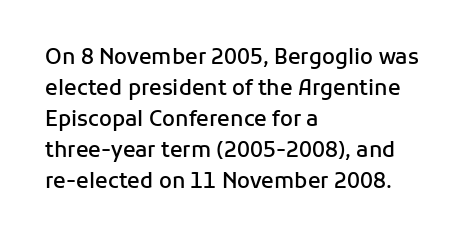
The image shows 21 px text type, upright; set left-aligned, normal line spacing (1.48x), normal letter spacing, not underlined.
